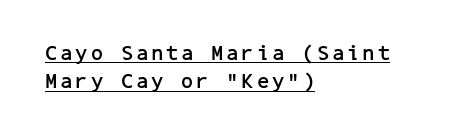
The image shows 21 px bold type, upright; set left-aligned, normal line spacing (1.35x), underlined.
